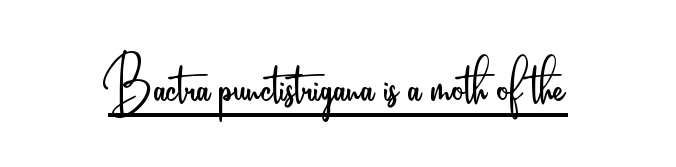
The image shows 78 px light, condensed sans-serif type; set normal letter spacing, underlined; low stroke contrast and a small x-height.
